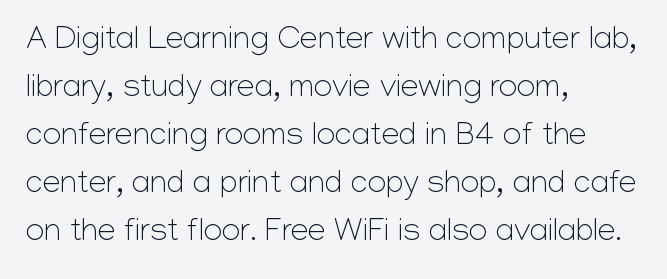
The image shows 32 px light sans-serif type, upright; set left-aligned, normal line spacing (1.5x), normal letter spacing, not underlined; low stroke contrast and a medium x-height.
